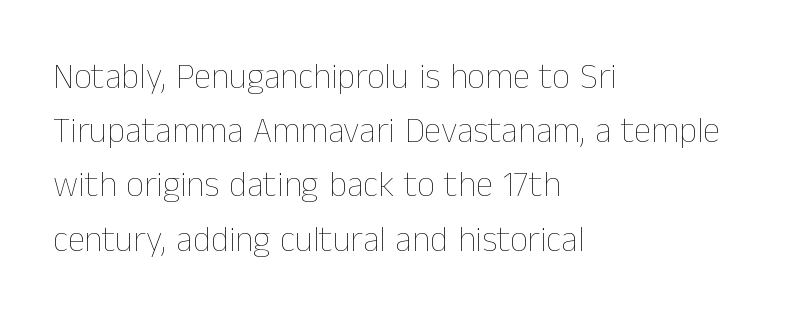
Q: Is the text bold? A: No.
Q: Is the text italic (slanted)? A: No, it is upright.
Q: Is the text underlined? A: No.
Q: How is the paragraph aligned? A: Left-aligned.
Q: Is the spacing between letters normal or unusually wide? A: Normal.
Q: Is the spacing between lines tight, normal or loose? A: Normal.
Q: Width (condensed, normal, or wide)? A: Normal.
Q: Stroke contrast? A: Low.
Q: x-height? A: Medium.
Q: Monospaced? A: No.
